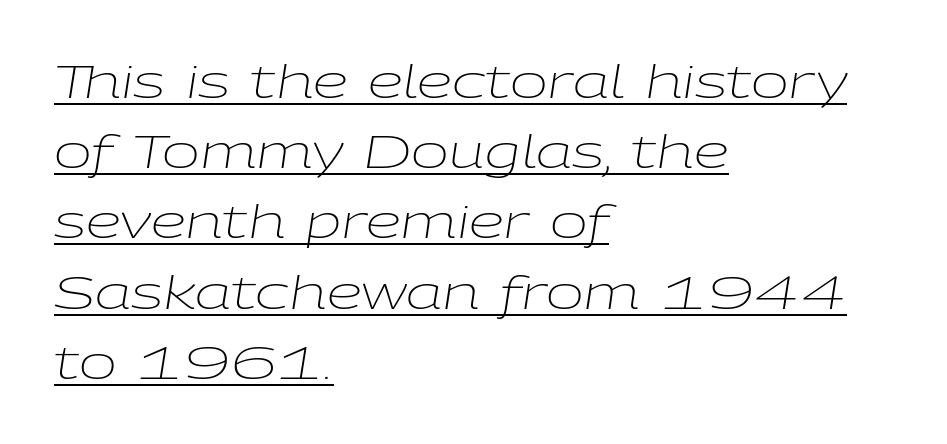
{"italic": "yes", "lean": "right", "slant_degrees": 9, "bold": "no", "weight": "light", "width": "wide", "stroke_contrast": "low", "x_height": "medium", "monospaced": "no", "underline": "yes", "align": "left", "line_spacing": "normal", "line_spacing_ratio": 1.56, "letter_spacing": "normal", "letter_spacing_em": 0.0, "glyph_px": 45}
